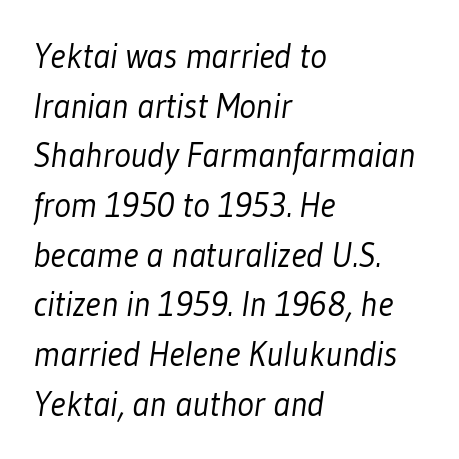
The image shows 35 px light, condensed sans-serif type; set left-aligned, normal line spacing (1.42x), normal letter spacing, not underlined; low stroke contrast and a medium x-height.
